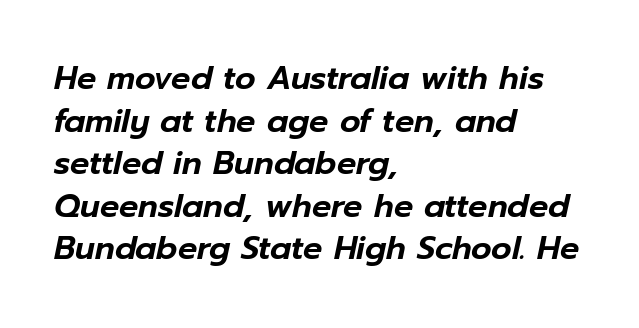
{"italic": "yes", "lean": "right", "slant_degrees": 12, "width": "normal", "stroke_contrast": "low", "x_height": "medium", "monospaced": "no", "underline": "no", "align": "left", "line_spacing": "normal", "line_spacing_ratio": 1.33, "letter_spacing": "normal", "letter_spacing_em": 0.0, "glyph_px": 32}
